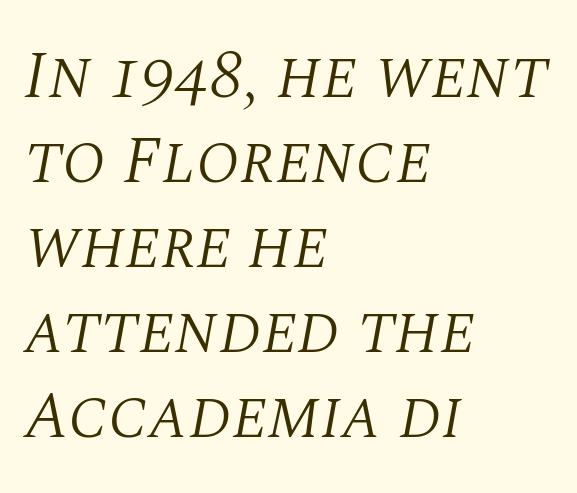
{"serif": "yes", "italic": "yes", "lean": "right", "slant_degrees": 10, "bold": "no", "weight": "light", "width": "normal", "stroke_contrast": "medium", "x_height": "large", "monospaced": "no", "underline": "no", "align": "left", "line_spacing": "normal", "line_spacing_ratio": 1.25, "letter_spacing": "normal", "letter_spacing_em": 0.0, "glyph_px": 68}
